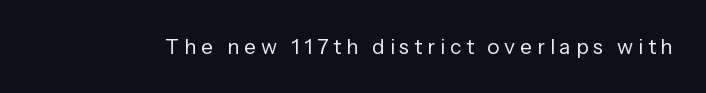
The image shows 21 px text type, upright; set unusually wide letter spacing (+0.23 em), not underlined.
